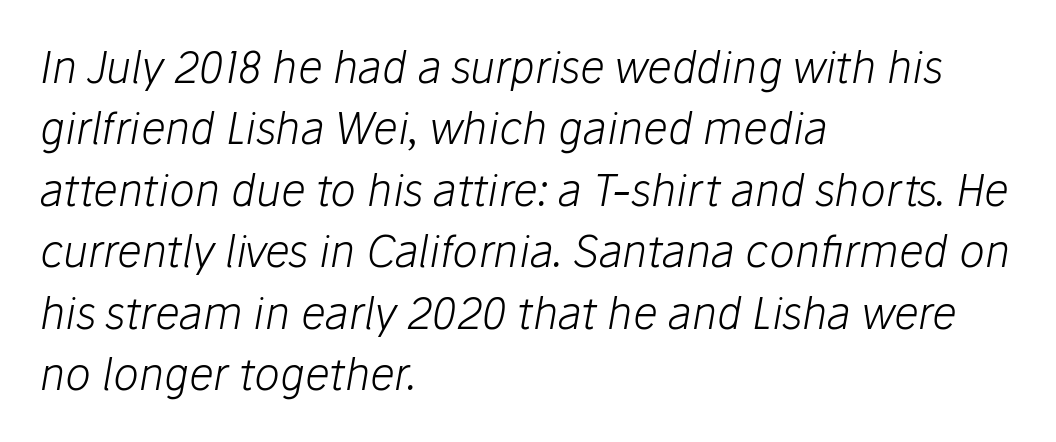
Is the stroke heavy? The answer is a plain regular-or-lighter. The face used here is rendered with its standard letterfit. The passage shown is typed in a proportional face where columns would drift. Visually the block forms a straight wall on the left and a jagged coastline on the right.
